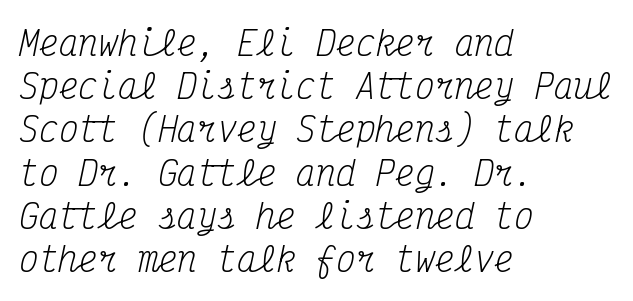
{"serif": "yes", "italic": "yes", "lean": "right", "slant_degrees": 12, "bold": "no", "weight": "regular", "width": "condensed", "stroke_contrast": "medium", "x_height": "medium", "monospaced": "yes", "underline": "no", "align": "left", "line_spacing": "normal", "line_spacing_ratio": 1.31, "letter_spacing": "normal", "letter_spacing_em": 0.0, "glyph_px": 33}
